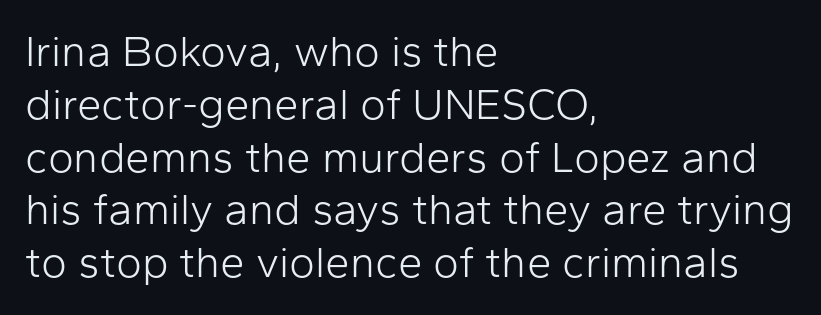
The area under the type is left untouched. The specimen reads as upright at a glance. The paragraph shown leans on its left margin. Compared with a typical body face, this is equally light or lighter still. Tracking value appears to be zero — textbook default spacing. The face used here is proportionally spaced, like ordinary book or web type.
